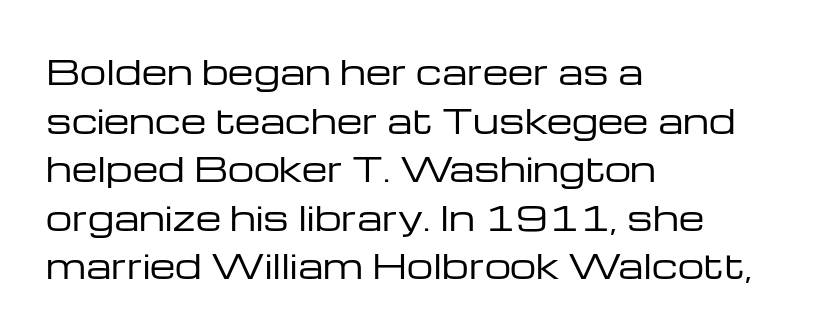
Q: Is the text bold? A: No.
Q: Is the text italic (slanted)? A: No, it is upright.
Q: Is the typeface a serif or a sans-serif typeface? A: Sans-serif.
Q: Is the text underlined? A: No.
Q: How is the paragraph aligned? A: Left-aligned.
Q: Is the spacing between letters normal or unusually wide? A: Normal.
Q: Is the spacing between lines tight, normal or loose? A: Normal.
Q: Width (condensed, normal, or wide)? A: Wide.
Q: Stroke contrast? A: Low.
Q: x-height? A: Medium.
Q: Monospaced? A: No.
